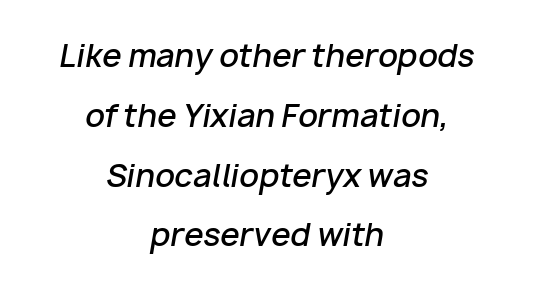
Centered paragraph, ragged on both sides. Nobody touched the tracking dial on this one. Italic? Definitely — the glyphs are oblique. A typesetter would call this leading open, well beyond the default.
